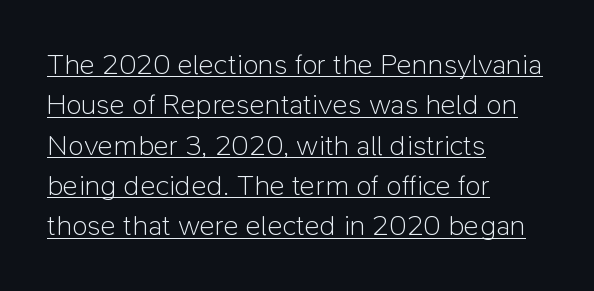
Caption: standard tracking, unaltered. Compared with a typical body face, this is equally light or lighter still. Looks like someone drew a line under every word here. Each letter keeps its own natural width here, so spacing adapts to shape. Notice how descenders clear the ascenders below comfortably — that's standard leading. The lettering stays uniformly vertical, giving the passage a roman look.
